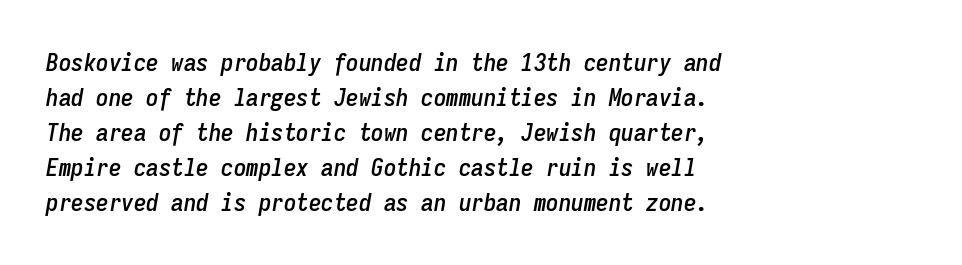
{"italic": "yes", "lean": "right", "slant_degrees": 9, "underline": "no", "align": "left", "line_spacing": "normal", "line_spacing_ratio": 1.4, "letter_spacing": "normal", "letter_spacing_em": 0.0, "glyph_px": 25}
